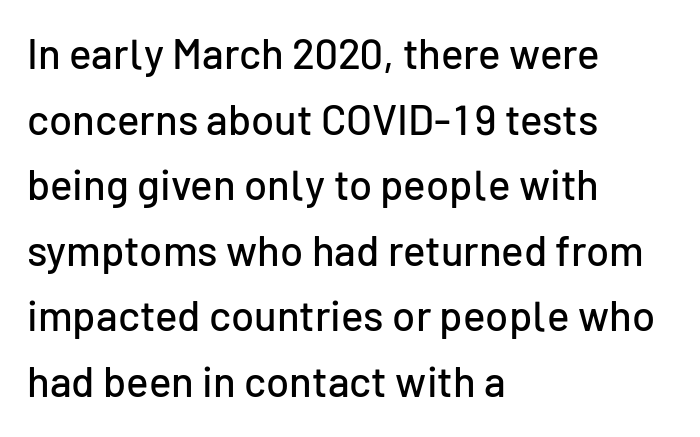
Q: Is the text italic (slanted)? A: No, it is upright.
Q: Is the typeface a serif or a sans-serif typeface? A: Sans-serif.
Q: Is the text underlined? A: No.
Q: How is the paragraph aligned? A: Left-aligned.
Q: Is the spacing between letters normal or unusually wide? A: Normal.
Q: Is the spacing between lines tight, normal or loose? A: Normal.
Q: Width (condensed, normal, or wide)? A: Normal.
Q: Stroke contrast? A: Low.
Q: x-height? A: Medium.
Q: Monospaced? A: No.
